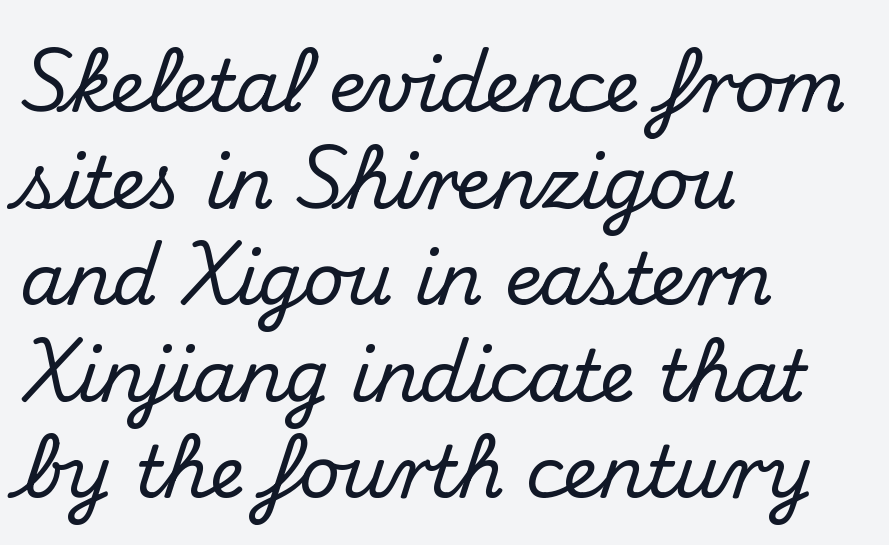
The image shows 71 px serif type; set left-aligned, normal line spacing (1.36x), normal letter spacing, not underlined; medium stroke contrast and a small x-height.
